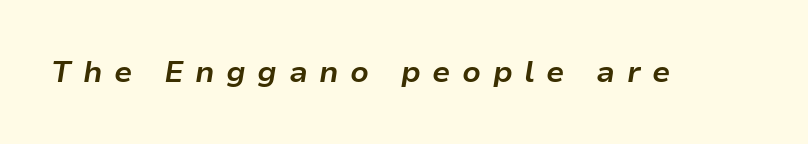
{"italic": "yes", "lean": "right", "slant_degrees": 9, "bold": "yes", "weight": "bold", "width": "normal", "stroke_contrast": "low", "x_height": "medium", "monospaced": "no", "underline": "no", "letter_spacing": "wide", "letter_spacing_em": 0.38, "glyph_px": 30}
